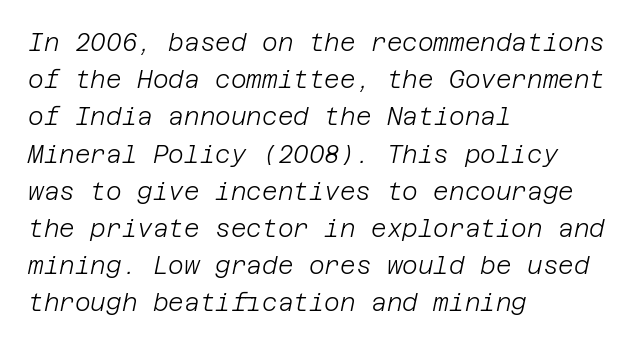
The image shows 24 px text type, italic (leaning right); set left-aligned, normal line spacing (1.55x), normal letter spacing, not underlined.
